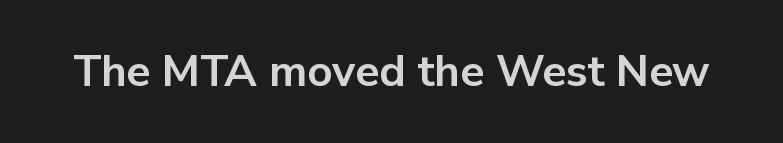
The image shows 44 px bold sans-serif type, upright; set normal letter spacing, not underlined; low stroke contrast and a medium x-height.
